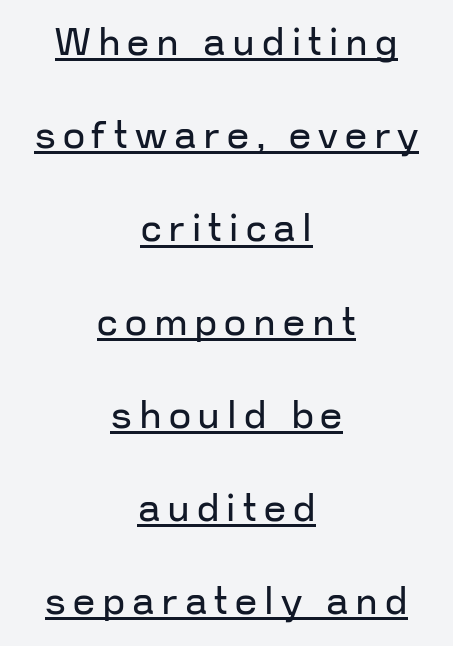
Q: Is the text bold? A: No.
Q: Is the text italic (slanted)? A: No, it is upright.
Q: Is the typeface a serif or a sans-serif typeface? A: Sans-serif.
Q: Is the text underlined? A: Yes.
Q: How is the paragraph aligned? A: Centered.
Q: Is the spacing between lines tight, normal or loose? A: Loose.
Q: Width (condensed, normal, or wide)? A: Normal.
Q: Stroke contrast? A: Low.
Q: x-height? A: Medium.
Q: Monospaced? A: No.
